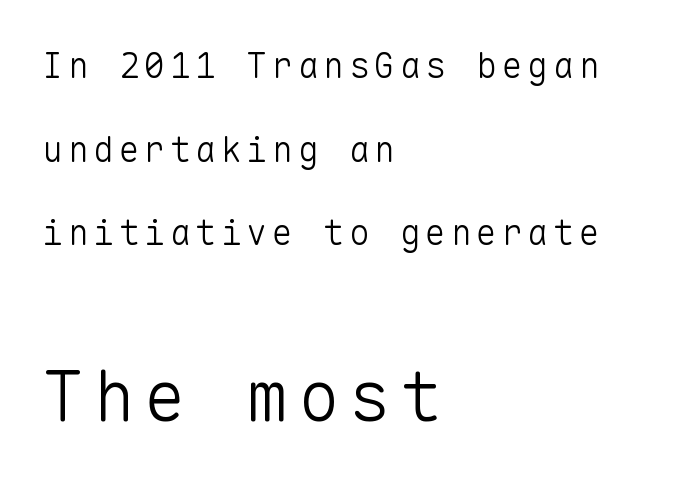
Nope, no serifs anywhere on these letters. Does the bottom block carry the larger type? Yes, it does. Stroke mass is kept to a normal reading level or below. Underline: absent.
